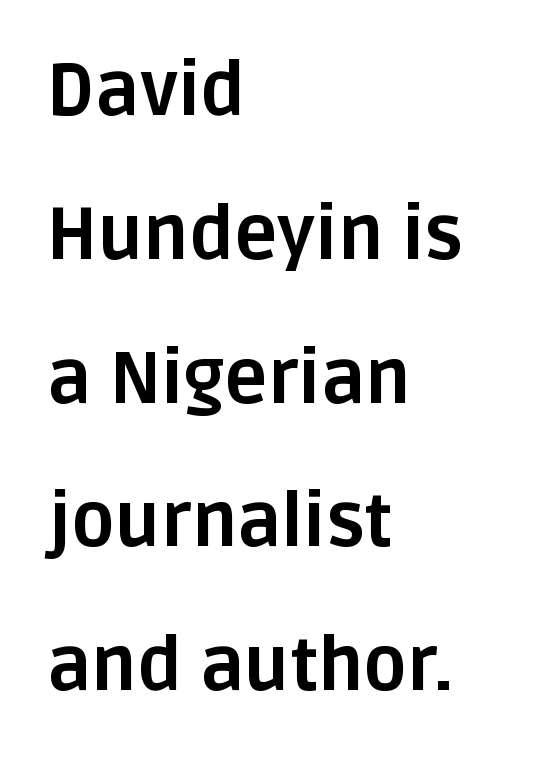
Q: Is the text bold? A: Yes.
Q: Is the text italic (slanted)? A: No, it is upright.
Q: Is the typeface a serif or a sans-serif typeface? A: Sans-serif.
Q: Is the text underlined? A: No.
Q: How is the paragraph aligned? A: Left-aligned.
Q: Is the spacing between letters normal or unusually wide? A: Normal.
Q: Is the spacing between lines tight, normal or loose? A: Loose.
Q: Width (condensed, normal, or wide)? A: Normal.
Q: Stroke contrast? A: Low.
Q: x-height? A: Large.
Q: Monospaced? A: No.
